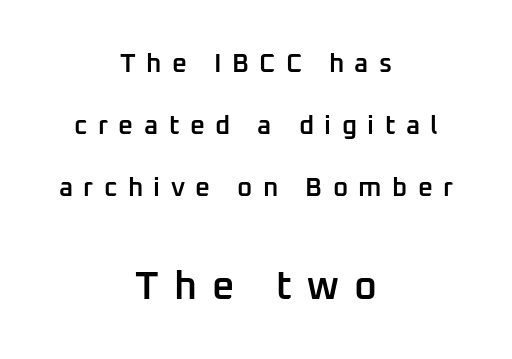
The image shows 39 px semibold sans-serif type, upright; set centered, loose line spacing (2.38x), unusually wide letter spacing (+0.4 em), not underlined; the second (bottom) block is 1.5x larger; low stroke contrast and a medium x-height.
